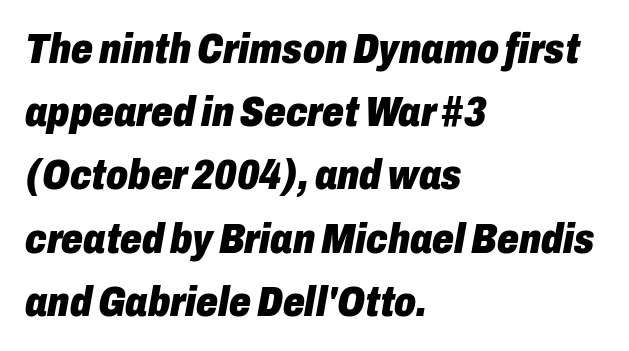
The image shows 43 px heavy, condensed type, italic (leaning right); set left-aligned, normal line spacing (1.47x), normal letter spacing, not underlined; low stroke contrast and a medium x-height.
